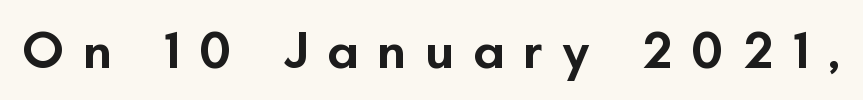
Q: Is the text bold? A: Semi-bold.
Q: Is the text italic (slanted)? A: No, it is upright.
Q: Is the typeface a serif or a sans-serif typeface? A: Sans-serif.
Q: Is the text underlined? A: No.
Q: Is the spacing between letters normal or unusually wide? A: Unusually wide.
Q: Width (condensed, normal, or wide)? A: Normal.
Q: Stroke contrast? A: Low.
Q: x-height? A: Small.
Q: Monospaced? A: No.
